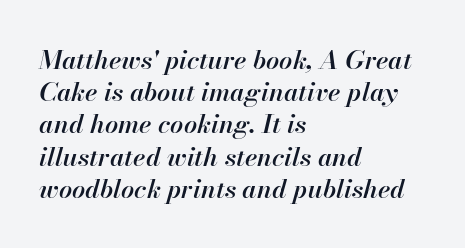
Q: Is the text bold? A: Semi-bold.
Q: Is the text italic (slanted)? A: Yes, it leans right by about 13 degrees.
Q: Is the text underlined? A: No.
Q: How is the paragraph aligned? A: Left-aligned.
Q: Is the spacing between letters normal or unusually wide? A: Normal.
